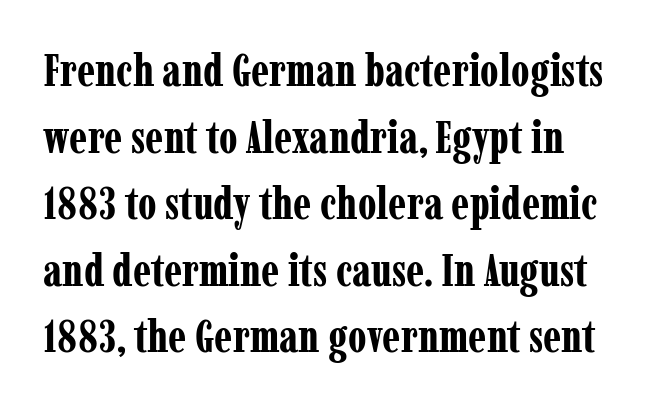
Each letter keeps its own natural width here, so spacing adapts to shape. No word sits above an underline. This sample uses an upright cut, with every glyph sitting square on the baseline. These words are printed bold, with thick strokes throughout.
